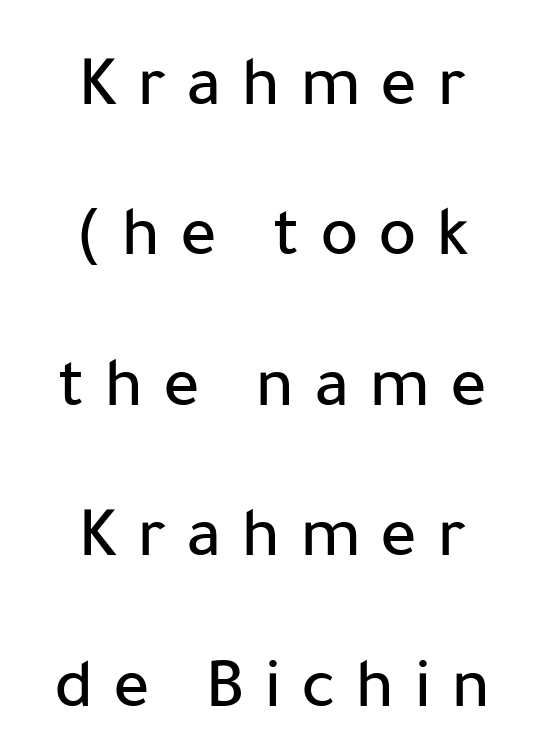
{"serif": "no", "italic": "no", "width": "normal", "stroke_contrast": "low", "x_height": "medium", "monospaced": "no", "underline": "no", "align": "center", "line_spacing": "loose", "line_spacing_ratio": 2.09, "letter_spacing": "wide", "letter_spacing_em": 0.27, "glyph_px": 72}
